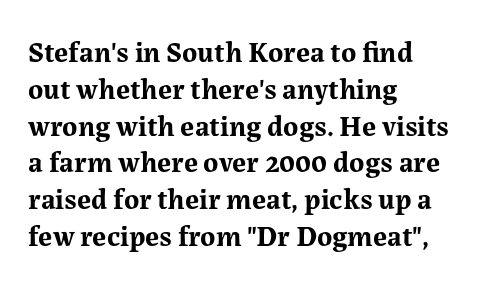
The image shows 29 px bold serif type, upright; set left-aligned, normal line spacing (1.27x), normal letter spacing, not underlined; medium stroke contrast and a medium x-height.
